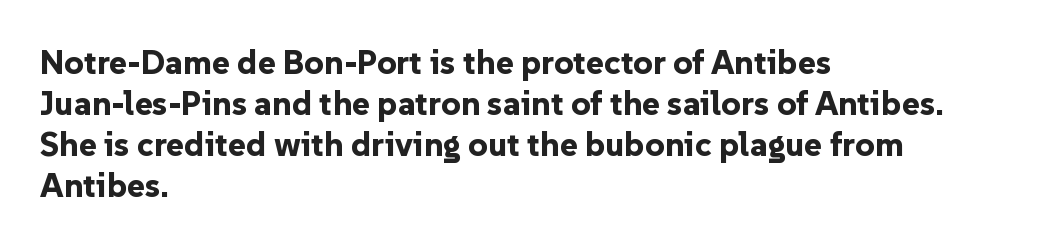
The image shows 34 px bold sans-serif type, upright; set left-aligned, line spacing 1.21x, normal letter spacing, not underlined; low stroke contrast and a medium x-height.
